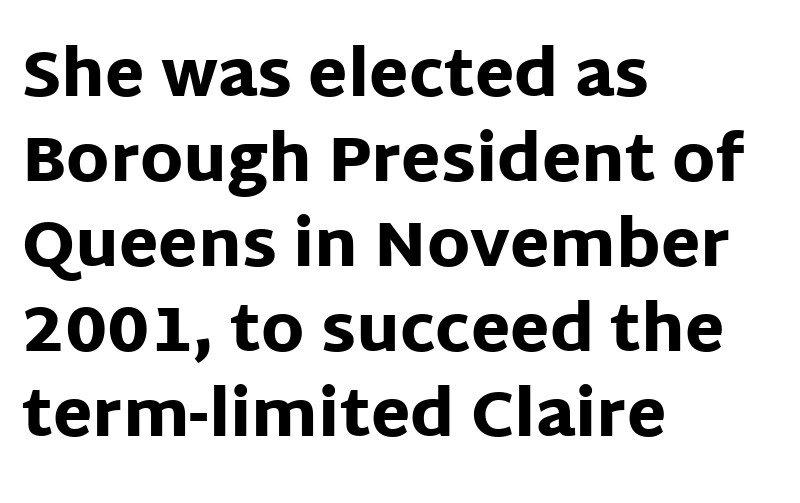
The image shows 64 px heavy sans-serif type, upright; set left-aligned, normal line spacing (1.33x), normal letter spacing, not underlined; low stroke contrast and a large x-height.
